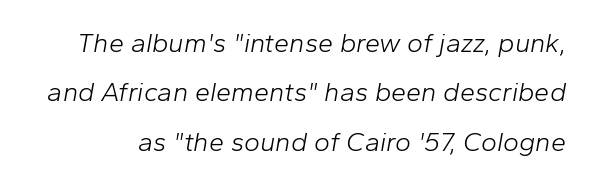
{"italic": "yes", "lean": "right", "slant_degrees": 10, "bold": "no", "underline": "no", "line_spacing_ratio": 1.83, "letter_spacing": "normal", "letter_spacing_em": 0.0, "glyph_px": 27}
